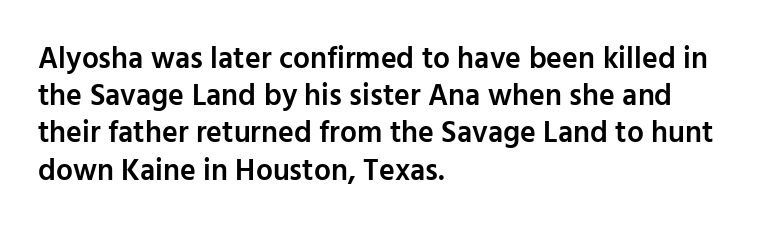
Letterform terminals end flat and unadorned throughout the passage. Line beginnings align vertically; line endings do not. Proportional: the letters do not fall into vertical columns. The specimen omits any rule beneath the text block's lines. These lines keep a tight, regular rhythm from letter to letter.
